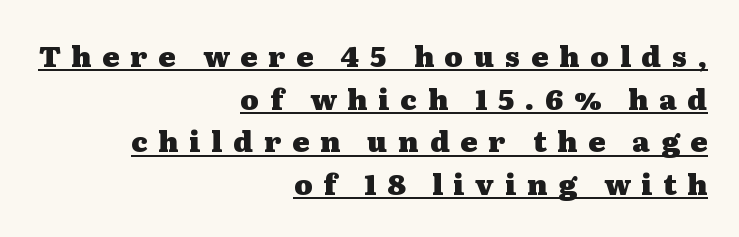
The image shows 28 px heavy, wide serif type, upright; set right-aligned, normal line spacing (1.52x), unusually wide letter spacing (+0.39 em), underlined; medium stroke contrast and a medium x-height.
